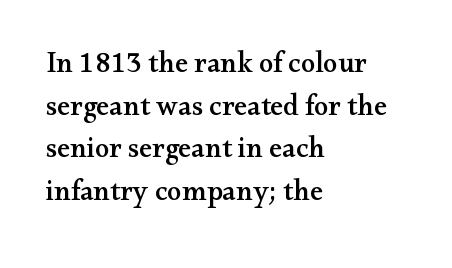
{"serif": "yes", "italic": "no", "width": "wide", "stroke_contrast": "medium", "x_height": "small", "monospaced": "no", "underline": "no", "align": "left", "line_spacing": "normal", "line_spacing_ratio": 1.47, "letter_spacing": "normal", "letter_spacing_em": 0.0, "glyph_px": 29}
